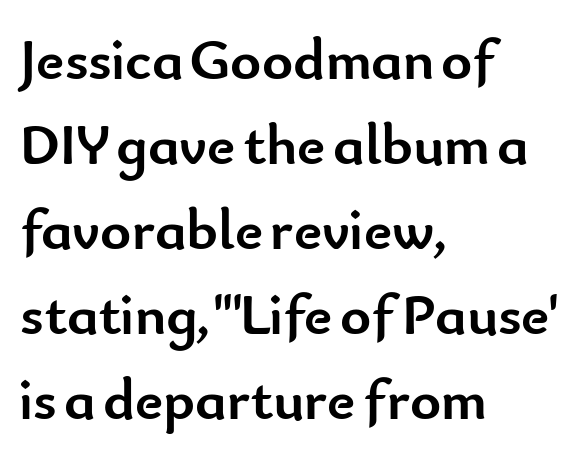
The area under the type is left untouched. Typographic density is high because the face is bold. It's the straight-up-and-down kind of type. Is the block centered? No — it sits flush against the left margin. These lines are rendered in a variable-pitch font. Horizontal bands of white between lines are of average thickness.
